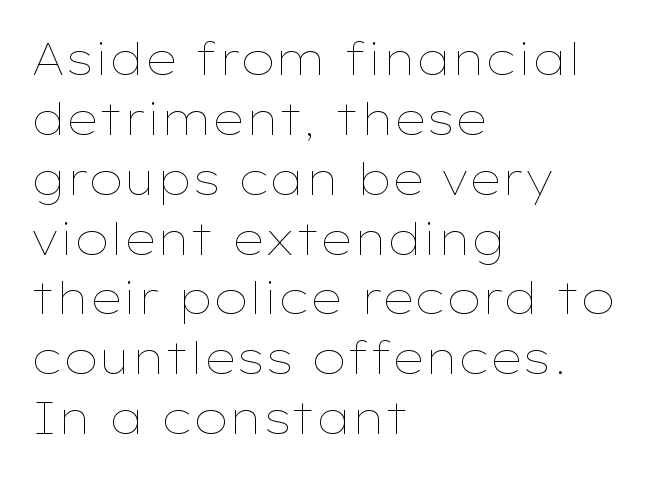
Q: Is the text bold? A: No.
Q: Is the text italic (slanted)? A: No, it is upright.
Q: Is the text underlined? A: No.
Q: How is the paragraph aligned? A: Left-aligned.
Q: Is the spacing between letters normal or unusually wide? A: Normal.
Q: Is the spacing between lines tight, normal or loose? A: Normal.
Q: Width (condensed, normal, or wide)? A: Wide.
Q: Stroke contrast? A: Low.
Q: x-height? A: Medium.
Q: Monospaced? A: No.
